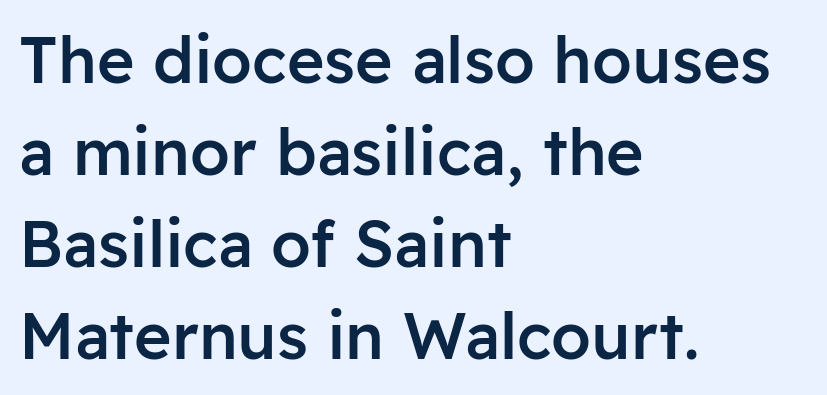
Q: Is the text bold? A: Semi-bold.
Q: Is the text italic (slanted)? A: No, it is upright.
Q: Is the typeface a serif or a sans-serif typeface? A: Sans-serif.
Q: Is the text underlined? A: No.
Q: How is the paragraph aligned? A: Left-aligned.
Q: Is the spacing between letters normal or unusually wide? A: Normal.
Q: Is the spacing between lines tight, normal or loose? A: Normal.
Q: Width (condensed, normal, or wide)? A: Normal.
Q: Stroke contrast? A: Low.
Q: x-height? A: Medium.
Q: Monospaced? A: No.
